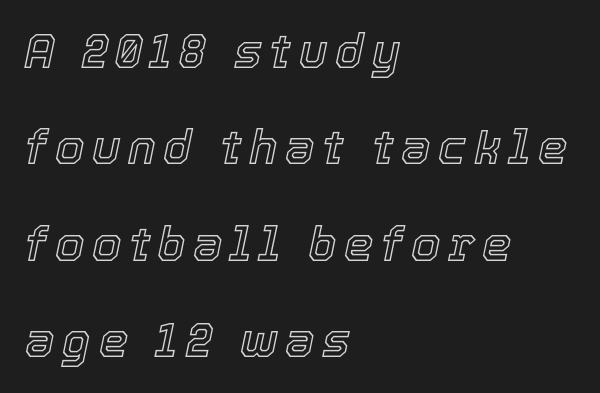
{"italic": "yes", "lean": "right", "slant_degrees": 12, "width": "normal", "x_height": "medium", "monospaced": "no", "underline": "no", "align": "left", "line_spacing": "loose", "line_spacing_ratio": 2.05, "glyph_px": 47}
